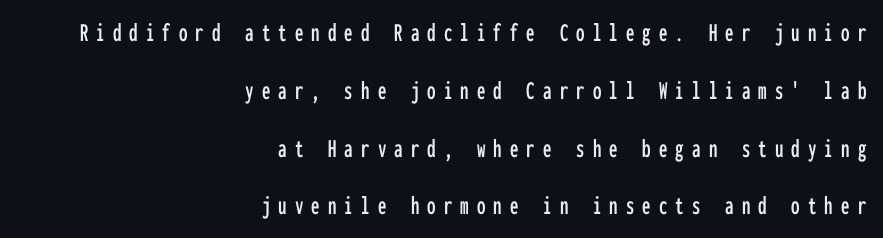
This sample trades compactness for vertical openness between lines. The horizontal fit of the characters is loose and conspicuously gappy. Right-aligned paragraph, ragged on the left. The strip under each line holds only bare page. Posture: straight, roman, zero tilt.
